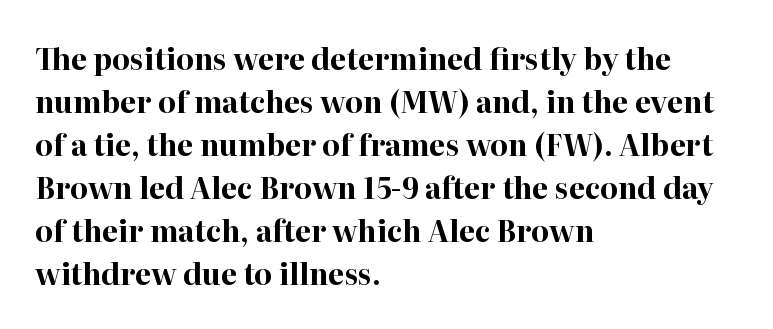
{"serif": "yes", "italic": "no", "bold": "yes", "weight": "bold", "width": "normal", "stroke_contrast": "high", "x_height": "medium", "monospaced": "no", "underline": "no", "align": "left", "line_spacing": "normal", "line_spacing_ratio": 1.48, "letter_spacing": "normal", "letter_spacing_em": 0.0, "glyph_px": 29}
